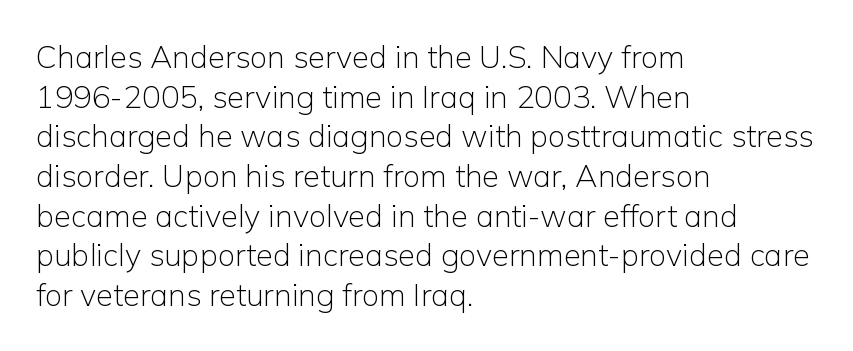
{"serif": "no", "italic": "no", "bold": "no", "weight": "light", "width": "normal", "stroke_contrast": "low", "x_height": "medium", "monospaced": "no", "underline": "no", "align": "left", "line_spacing": "normal", "line_spacing_ratio": 1.28, "letter_spacing": "normal", "letter_spacing_em": 0.0, "glyph_px": 31}
